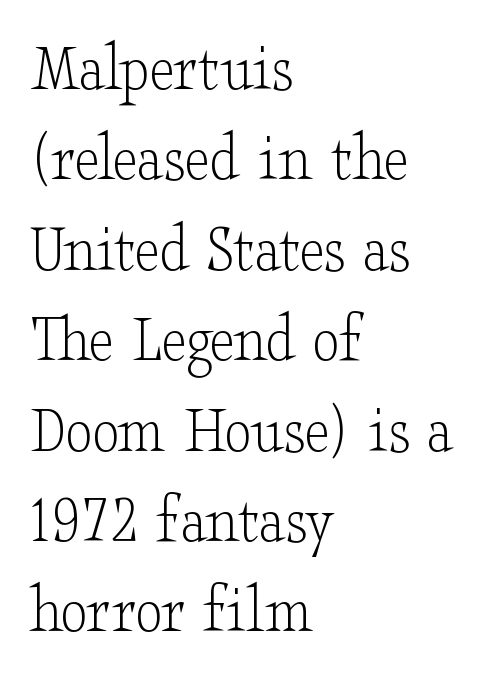
Ordinary non-slanted type is in use. The type is set solid horizontally, with unmodified tracking. Is this a sans? No — the strokes have serifs. A student would call this left alignment; a typographer would say flush left, rag right. Summary of weight: not heavy and not bold.
